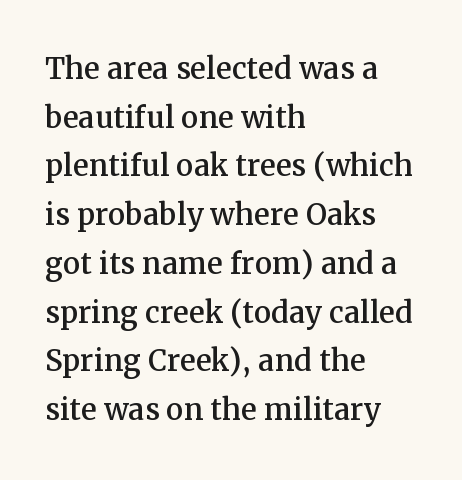
Leftover space on each line is placed entirely after the last word. Unlike italic type, these characters show no tilt at all. The block of text has a typical density, with ordinary space between rows. A bare baseline throughout the passage. This rendering leaves character spacing at its baseline value. Each letter's strokes conclude with small projecting serifs.
